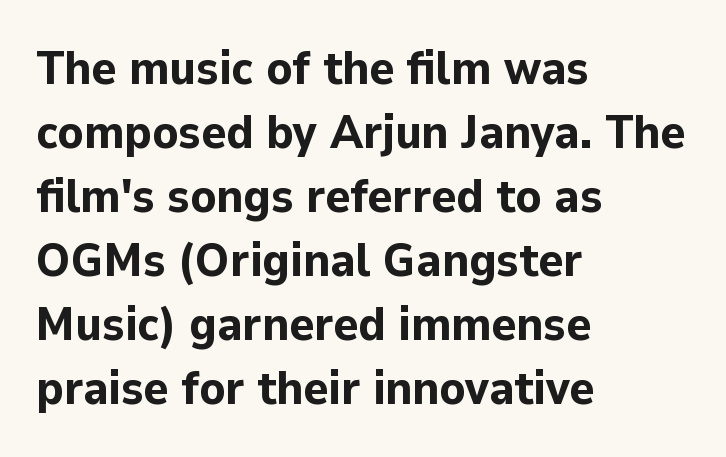
The image shows 47 px bold sans-serif type, upright; set left-aligned, normal line spacing (1.36x), normal letter spacing, not underlined; low stroke contrast and a medium x-height.
